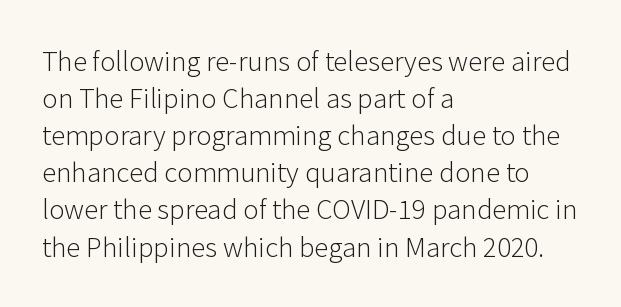
The setting favours the left margin, as ordinary paragraphs usually do. Is this a fixed-width face? No — the glyphs have proportional, varying widths. The space between consecutive lines is moderate. Each stroke keeps to a modest, everyday thickness or less. The text was rendered using a sans face with plain stroke endings.
